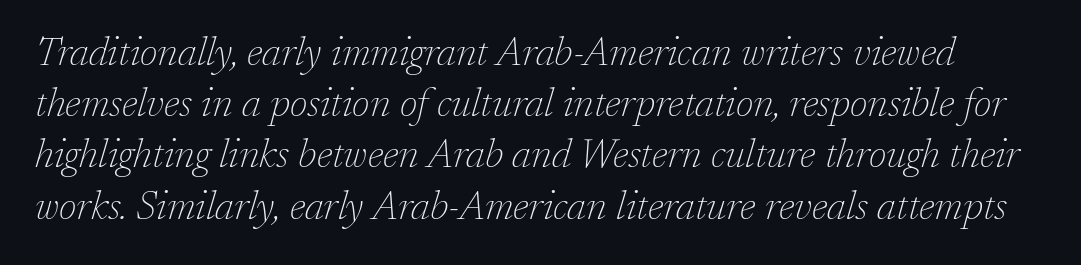
Q: Is the text bold? A: No.
Q: Is the text italic (slanted)? A: Yes, it leans right by about 17 degrees.
Q: Is the typeface a serif or a sans-serif typeface? A: Serif.
Q: Is the text underlined? A: No.
Q: Is the spacing between letters normal or unusually wide? A: Normal.
Q: Is the spacing between lines tight, normal or loose? A: Normal.
Q: Width (condensed, normal, or wide)? A: Normal.
Q: Stroke contrast? A: Low.
Q: x-height? A: Medium.
Q: Monospaced? A: No.
